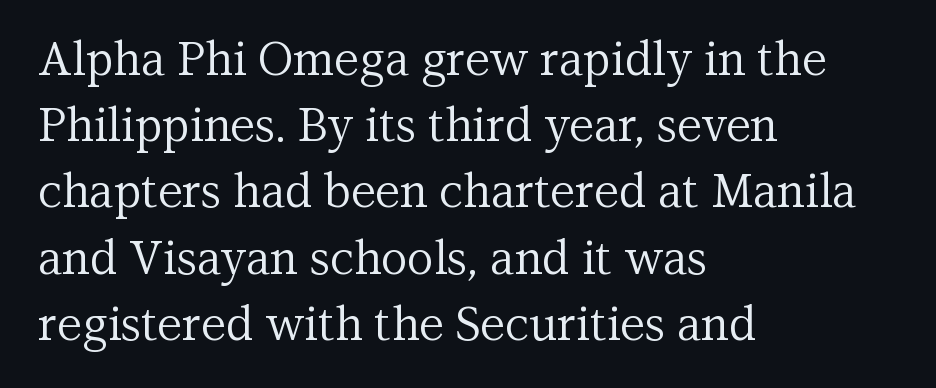
Q: Is the text bold? A: No.
Q: Is the text italic (slanted)? A: No, it is upright.
Q: Is the typeface a serif or a sans-serif typeface? A: Serif.
Q: Is the text underlined? A: No.
Q: How is the paragraph aligned? A: Left-aligned.
Q: Is the spacing between letters normal or unusually wide? A: Normal.
Q: Is the spacing between lines tight, normal or loose? A: Normal.
Q: Width (condensed, normal, or wide)? A: Normal.
Q: Stroke contrast? A: Medium.
Q: x-height? A: Medium.
Q: Monospaced? A: No.
